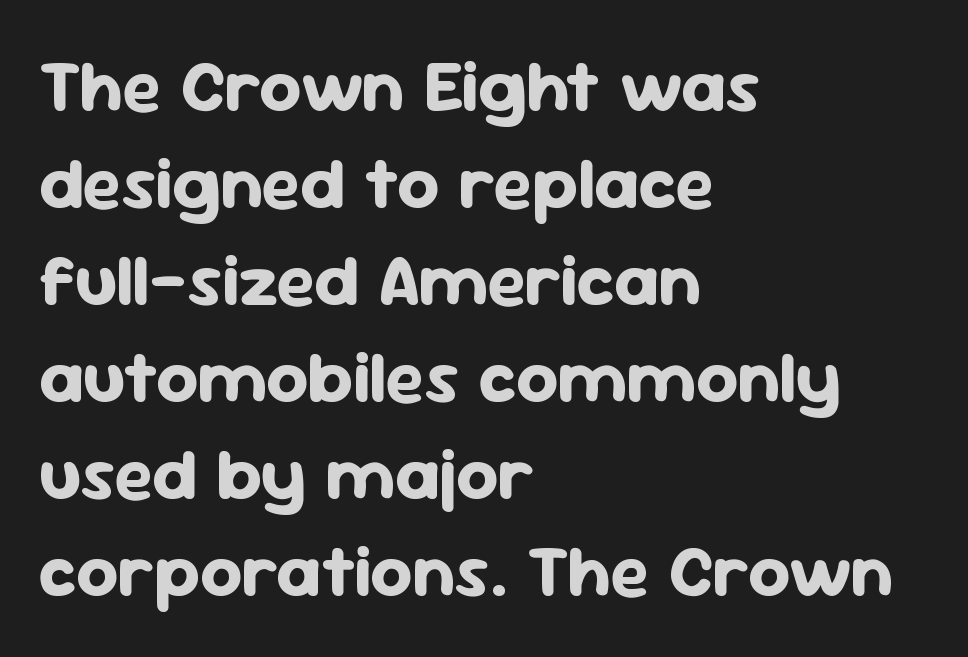
{"serif": "no", "italic": "no", "bold": "yes", "weight": "bold", "width": "normal", "stroke_contrast": "low", "x_height": "medium", "monospaced": "no", "underline": "no", "align": "left", "line_spacing": "normal", "line_spacing_ratio": 1.33, "letter_spacing": "normal", "letter_spacing_em": 0.0, "glyph_px": 73}
